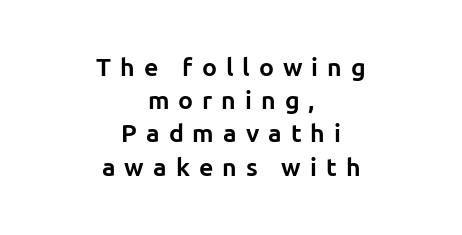
Q: Is the text bold? A: Yes.
Q: Is the text italic (slanted)? A: No, it is upright.
Q: Is the text underlined? A: No.
Q: How is the paragraph aligned? A: Centered.
Q: Is the spacing between letters normal or unusually wide? A: Unusually wide.
Q: Is the spacing between lines tight, normal or loose? A: Normal.
